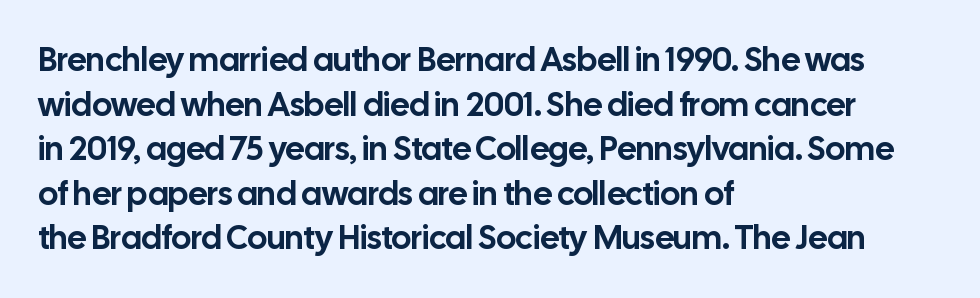
{"serif": "no", "italic": "no", "width": "normal", "stroke_contrast": "low", "x_height": "medium", "monospaced": "no", "underline": "no", "align": "left", "line_spacing": "normal", "line_spacing_ratio": 1.35, "letter_spacing": "normal", "letter_spacing_em": 0.0, "glyph_px": 33}
